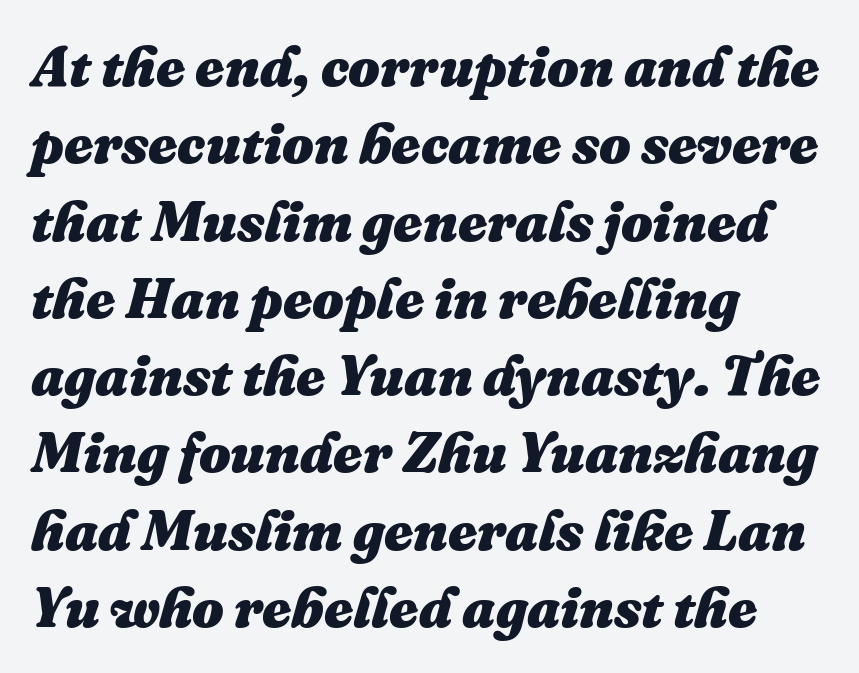
{"italic": "yes", "lean": "right", "slant_degrees": 16, "bold": "yes", "weight": "heavy", "width": "normal", "stroke_contrast": "medium", "x_height": "medium", "monospaced": "no", "underline": "no", "align": "left", "line_spacing": "normal", "line_spacing_ratio": 1.38, "letter_spacing": "normal", "letter_spacing_em": 0.0, "glyph_px": 56}
